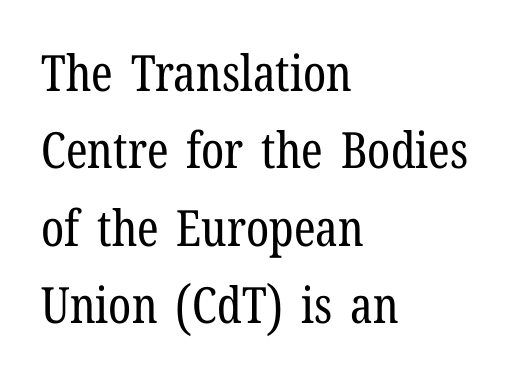
The image shows 50 px regular-weight, condensed serif type, upright; set left-aligned, normal line spacing (1.55x), normal letter spacing, not underlined; low stroke contrast and a medium x-height.
